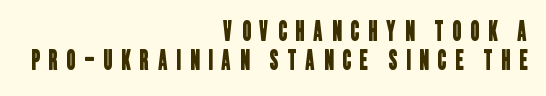
{"underline": "no", "align": "right", "line_spacing": "tight", "line_spacing_ratio": 1.09, "letter_spacing": "wide", "letter_spacing_em": 0.34, "glyph_px": 27}
